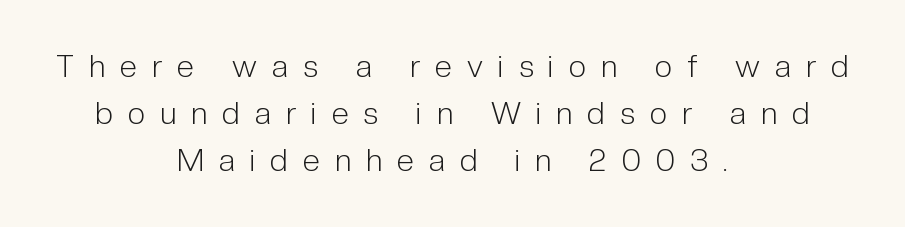
Q: Is the text bold? A: No.
Q: Is the text italic (slanted)? A: No, it is upright.
Q: Is the typeface a serif or a sans-serif typeface? A: Sans-serif.
Q: Is the text underlined? A: No.
Q: How is the paragraph aligned? A: Centered.
Q: Is the spacing between letters normal or unusually wide? A: Unusually wide.
Q: Is the spacing between lines tight, normal or loose? A: Normal.
Q: Width (condensed, normal, or wide)? A: Condensed.
Q: Stroke contrast? A: Low.
Q: x-height? A: Medium.
Q: Monospaced? A: No.
